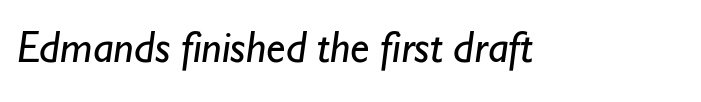
Q: Is the text bold? A: No.
Q: Is the typeface a serif or a sans-serif typeface? A: Sans-serif.
Q: Is the text underlined? A: No.
Q: Is the spacing between letters normal or unusually wide? A: Normal.
Q: Width (condensed, normal, or wide)? A: Normal.
Q: Stroke contrast? A: Low.
Q: x-height? A: Small.
Q: Monospaced? A: No.
